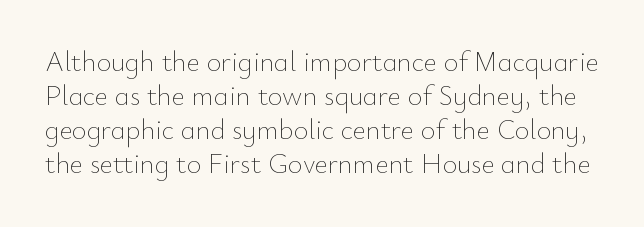
{"italic": "no", "bold": "no", "weight": "thin", "width": "normal", "stroke_contrast": "low", "x_height": "small", "monospaced": "no", "underline": "no", "line_spacing_ratio": 1.21, "letter_spacing": "normal", "letter_spacing_em": 0.0, "glyph_px": 28}
